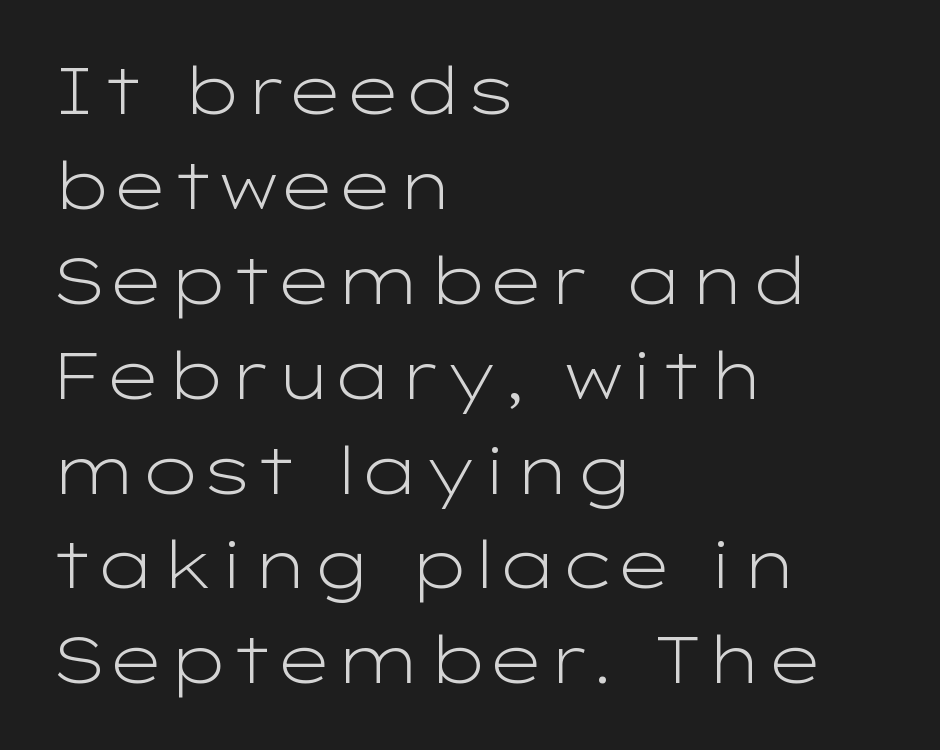
{"serif": "no", "italic": "no", "bold": "no", "weight": "light", "width": "wide", "stroke_contrast": "low", "x_height": "medium", "monospaced": "no", "underline": "no", "align": "left", "line_spacing": "normal", "line_spacing_ratio": 1.46, "letter_spacing": "normal", "letter_spacing_em": 0.0, "glyph_px": 65}
